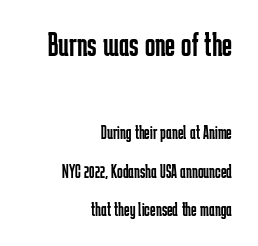
{"serif": "no", "italic": "no", "bold": "no", "weight": "regular", "width": "condensed", "stroke_contrast": "low", "x_height": "medium", "monospaced": "no", "underline": "no", "align": "right", "line_spacing": "loose", "line_spacing_ratio": 2.03, "letter_spacing": "normal", "letter_spacing_em": 0.0, "larger_block": "first", "size_ratio": 1.79, "glyph_px": 34}
